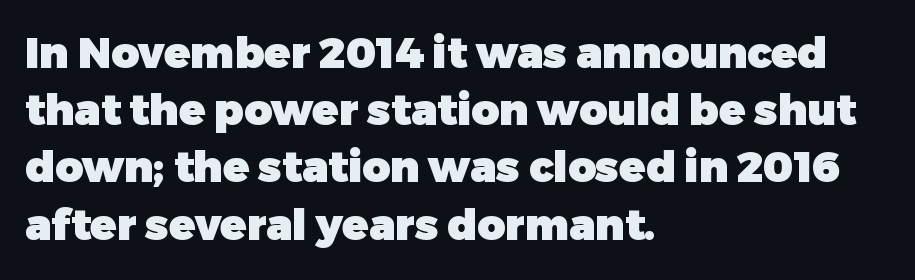
The image shows 43 px heavy sans-serif type, upright; set left-aligned, normal line spacing (1.33x), normal letter spacing, not underlined; low stroke contrast and a medium x-height.
